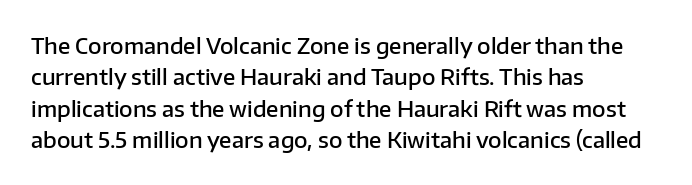
The image shows 22 px text type, upright; set left-aligned, normal line spacing (1.43x), normal letter spacing, not underlined.
